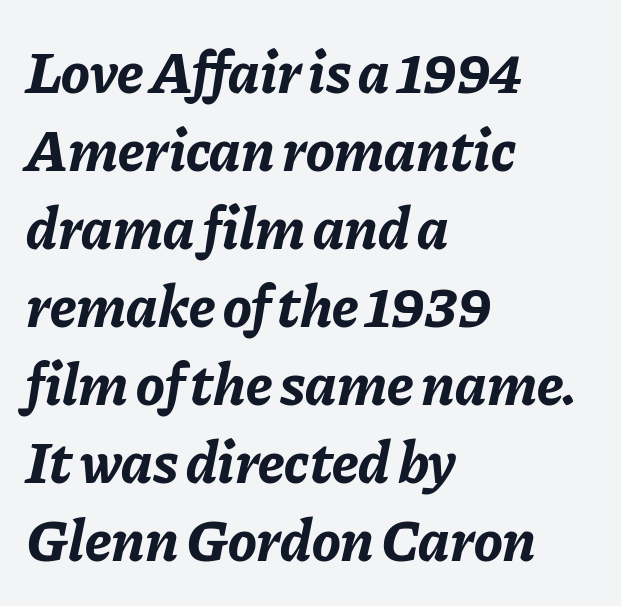
Q: Is the text bold? A: Yes.
Q: Is the text italic (slanted)? A: Yes, it leans right by about 11 degrees.
Q: Is the text underlined? A: No.
Q: How is the paragraph aligned? A: Left-aligned.
Q: Is the spacing between letters normal or unusually wide? A: Normal.
Q: Is the spacing between lines tight, normal or loose? A: Normal.
Q: Width (condensed, normal, or wide)? A: Normal.
Q: Stroke contrast? A: Low.
Q: x-height? A: Medium.
Q: Monospaced? A: No.
